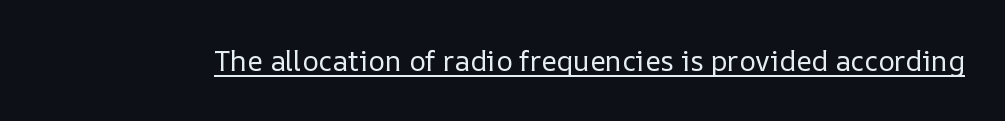
Q: Is the text bold? A: No.
Q: Is the text italic (slanted)? A: No, it is upright.
Q: Is the text underlined? A: Yes.
Q: Is the spacing between letters normal or unusually wide? A: Normal.
Q: Width (condensed, normal, or wide)? A: Normal.
Q: Stroke contrast? A: Low.
Q: x-height? A: Medium.
Q: Monospaced? A: No.
